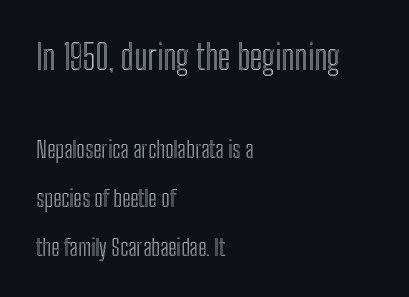
The image shows 34 px condensed type, upright; set left-aligned, loose line spacing (2.12x), normal letter spacing, not underlined; the first (top) block is 1.48x larger; a medium x-height.
